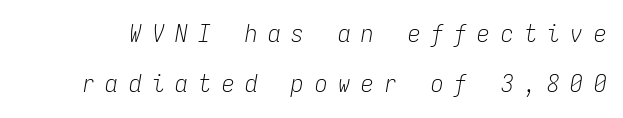
The passage shown leans; its letterforms are oblique. Letter spacing: wide. One glance says open: line gaps are wider than usual. Weight class: somewhere from thin through regular. Underline: absent.
